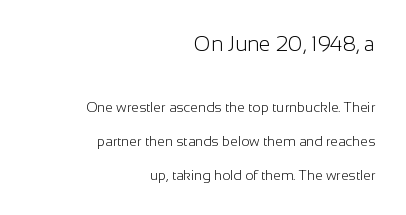
Characters remain perfectly vertical along every line. The earlier block is typeset at a bigger size than the later block. The passage shown is not bold in any degree. Compared with typical paragraphs, the rows here are farther apart. Descender tails drop into unmarked territory. Here the glyphs are tracked normally, forming tight word shapes.
